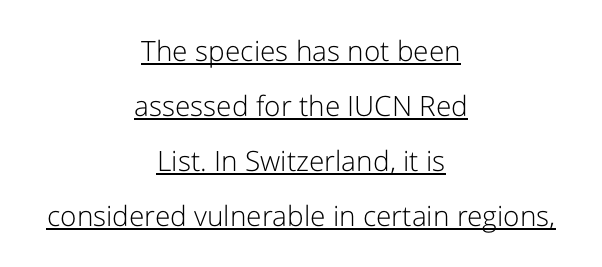
Q: Is the text bold? A: No.
Q: Is the text italic (slanted)? A: No, it is upright.
Q: Is the typeface a serif or a sans-serif typeface? A: Sans-serif.
Q: Is the text underlined? A: Yes.
Q: How is the paragraph aligned? A: Centered.
Q: Is the spacing between letters normal or unusually wide? A: Normal.
Q: Is the spacing between lines tight, normal or loose? A: Loose.
Q: Width (condensed, normal, or wide)? A: Normal.
Q: Stroke contrast? A: Low.
Q: x-height? A: Medium.
Q: Monospaced? A: No.
